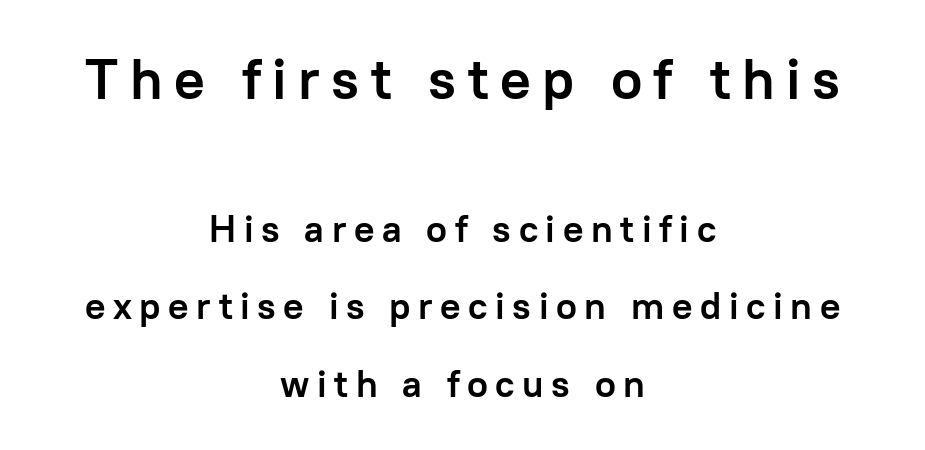
The image shows 57 px semibold sans-serif type, upright; set centered, loose line spacing (2.04x), unusually wide letter spacing (+0.2 em), not underlined; the first (top) block is 1.5x larger; low stroke contrast and a medium x-height.
